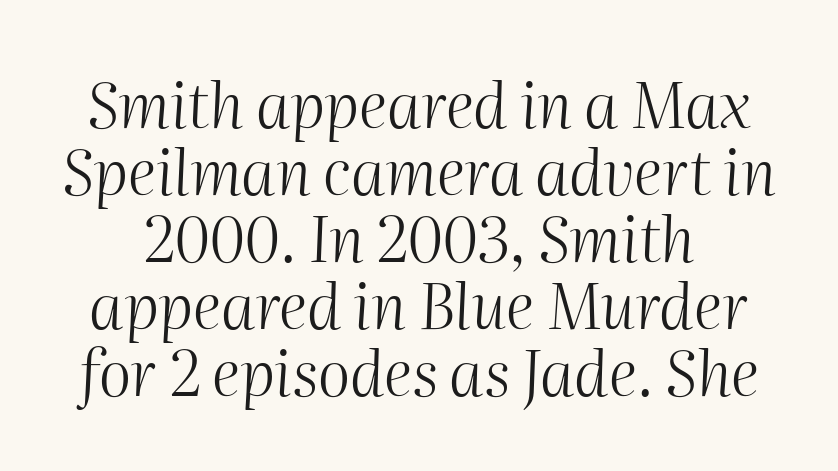
The rendering uses a small line-height, squeezing the rows. An italicized treatment has been applied to the whole sample. Nothing unusual about the tracking: characters are spaced as the font intends. A bare baseline throughout the passage.
